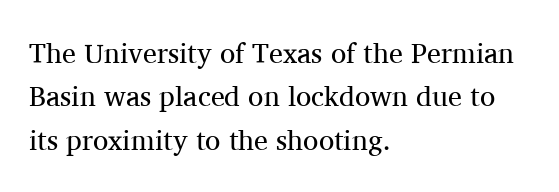
The image shows 28 px regular-weight serif type, upright; set left-aligned, normal line spacing (1.55x), normal letter spacing, not underlined; medium stroke contrast and a medium x-height.
